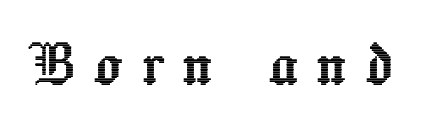
Q: Is the text italic (slanted)? A: No, it is upright.
Q: Is the text underlined? A: No.
Q: Is the spacing between letters normal or unusually wide? A: Unusually wide.
Q: Width (condensed, normal, or wide)? A: Normal.
Q: x-height? A: Medium.
Q: Monospaced? A: No.
